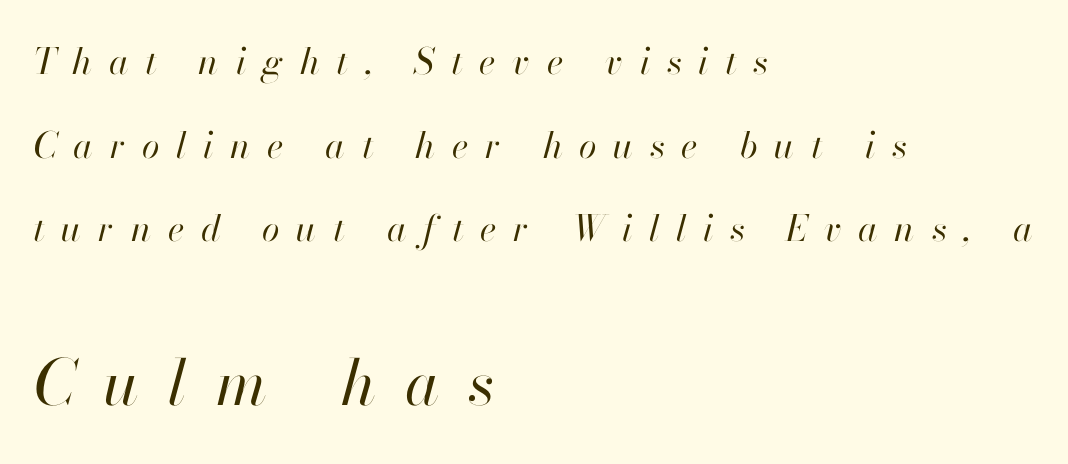
This block would shrink considerably if given ordinary leading; it's expanded now. The string is rendered with underlining switched off. Honestly, the letter spacing is so wide it's the main thing you notice. Note: smaller setting up top, larger setting below.
